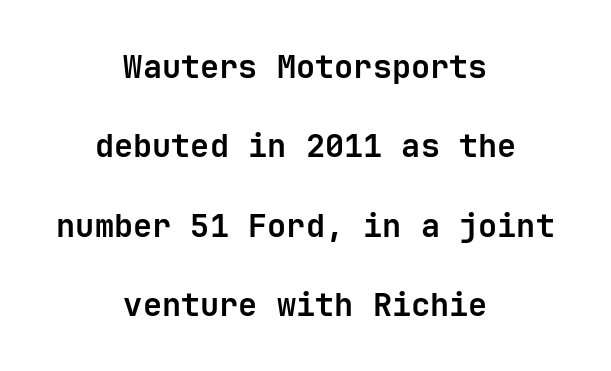
Stroke terminals: plain, sans-serif. Emphasis by weight is at full strength: bold. Does the copy run flush right? No — it is centered line by line. The words here are not underlined. Compared with typical paragraphs, the rows here are farther apart.
